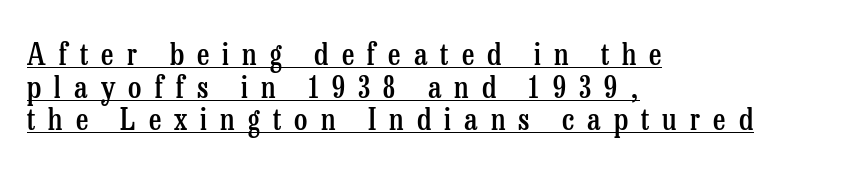
The image shows 30 px semibold, condensed serif type, upright; set left-aligned, tight line spacing (1.09x), unusually wide letter spacing (+0.44 em), underlined; low stroke contrast and a medium x-height.
